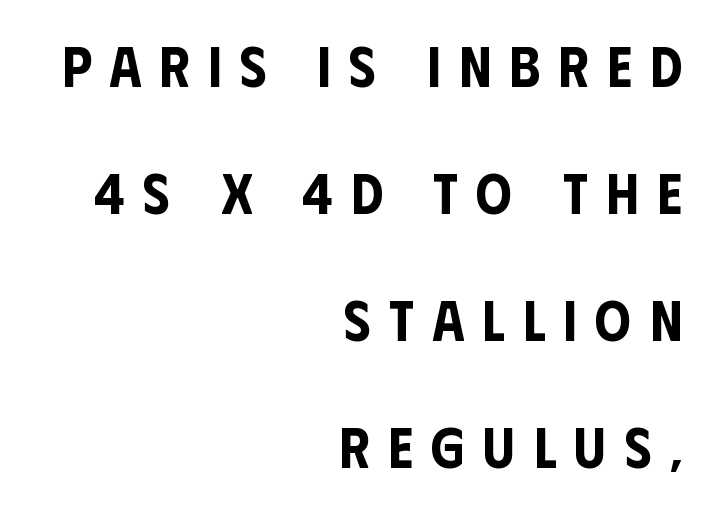
Q: Is the text italic (slanted)? A: No, it is upright.
Q: Is the typeface a serif or a sans-serif typeface? A: Sans-serif.
Q: Is the text underlined? A: No.
Q: How is the paragraph aligned? A: Right-aligned.
Q: Is the spacing between letters normal or unusually wide? A: Unusually wide.
Q: Is the spacing between lines tight, normal or loose? A: Loose.
Q: Width (condensed, normal, or wide)? A: Condensed.
Q: Stroke contrast? A: Low.
Q: x-height? A: Large.
Q: Monospaced? A: No.
